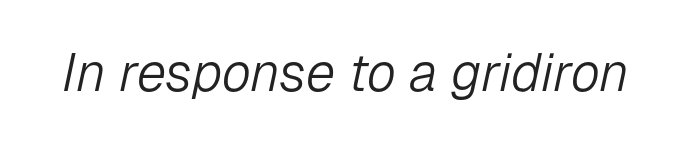
The image shows 53 px light type, italic (leaning right); set normal letter spacing, not underlined; low stroke contrast and a medium x-height.
